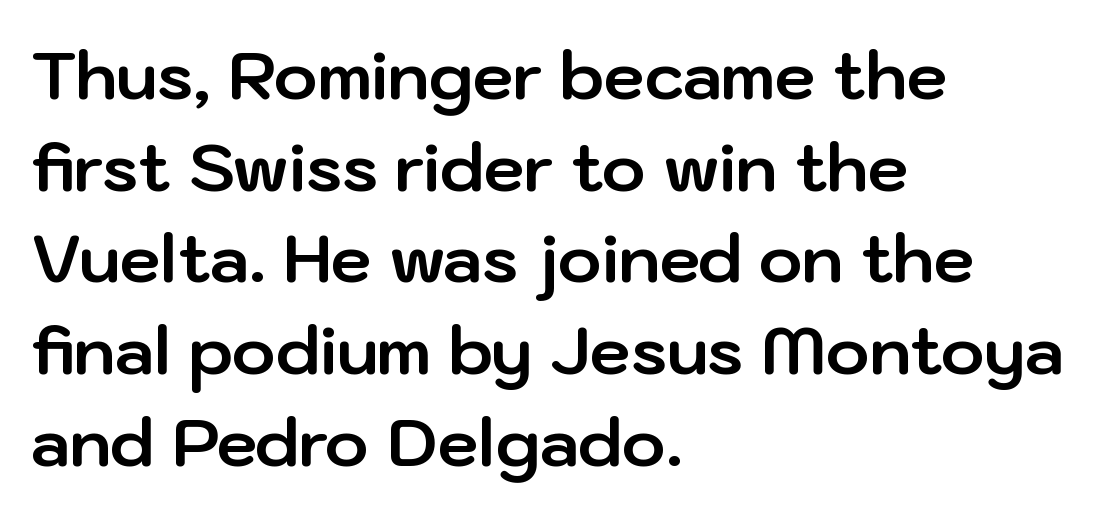
Here the designer chose a conventional face with non-uniform glyph widths. Do the letters lean? They stand straight. Lines of text with bare space underneath. The lines in this sample share a left origin and differ only in where they stop. Baseline-to-baseline distance is the conventional proportion of letter height. The strokes are fattened all the way to bold.
